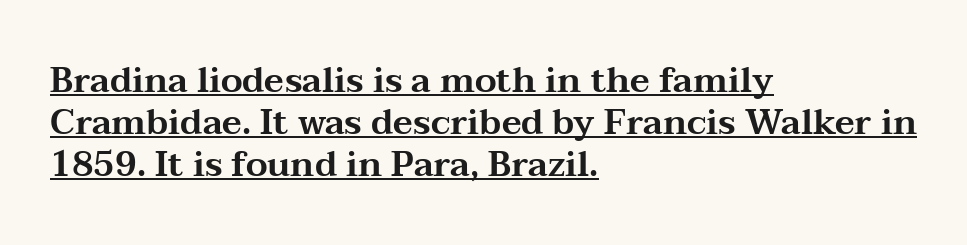
The image shows 35 px wide serif type, upright; set left-aligned, line spacing 1.2x, normal letter spacing, underlined; medium stroke contrast and a medium x-height.
